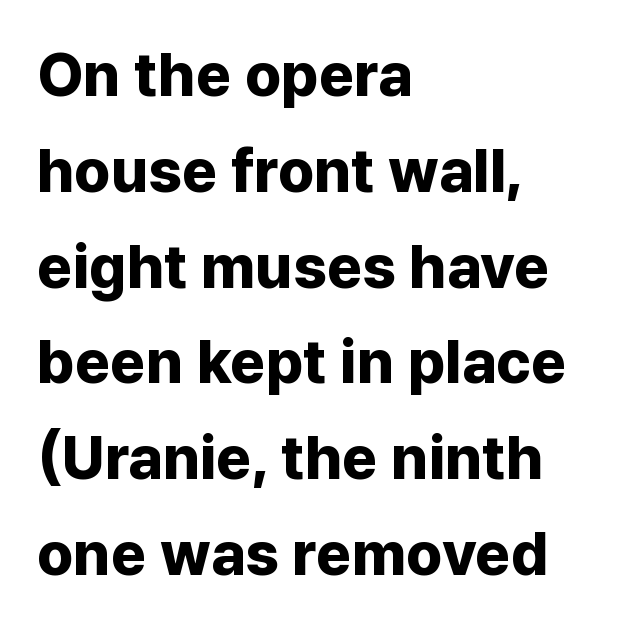
{"serif": "no", "italic": "no", "bold": "yes", "weight": "bold", "width": "normal", "stroke_contrast": "low", "x_height": "medium", "monospaced": "no", "underline": "no", "align": "left", "line_spacing": "normal", "line_spacing_ratio": 1.57, "letter_spacing": "normal", "letter_spacing_em": 0.0, "glyph_px": 61}
